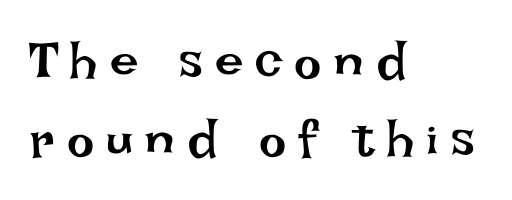
Q: Is the text bold? A: No.
Q: Is the text italic (slanted)? A: No, it is upright.
Q: Is the text underlined? A: No.
Q: How is the paragraph aligned? A: Left-aligned.
Q: Is the spacing between letters normal or unusually wide? A: Unusually wide.
Q: Is the spacing between lines tight, normal or loose? A: Normal.
Q: Width (condensed, normal, or wide)? A: Normal.
Q: Stroke contrast? A: Low.
Q: x-height? A: Large.
Q: Monospaced? A: No.
